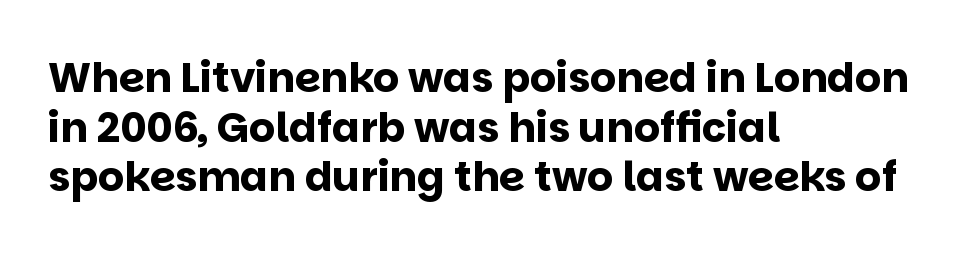
No word sits above an underline. Designer's note — italics off, roman on. This rendering employs a face without finishing strokes, i.e., a sans-serif. In terms of weight, the rendering is a true, heavy bold. How are the letters spaced? Ordinarily, with no added tracking. The passage shown is typed in a proportional face where columns would drift.
